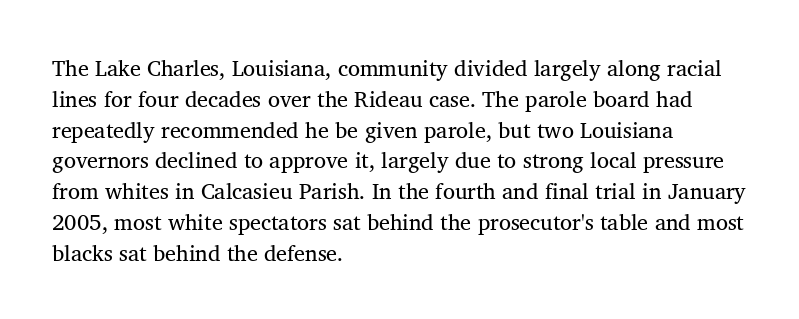
Letters rest on an invisible, unmarked baseline. How would I describe the line gaps? Plain and ordinary. Each word holds together tightly as a unit, with standard inter-letter gaps. These lines stack with their left ends in a neat column.
